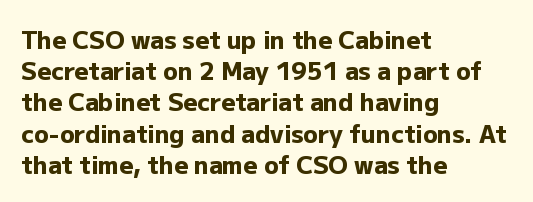
Every letter is thick-stroked: bold, no question. Line starts are locked; line ends wander. What's the leading like? Ordinary, nothing unusual. Glance below the letters and you will spot only blank space.
